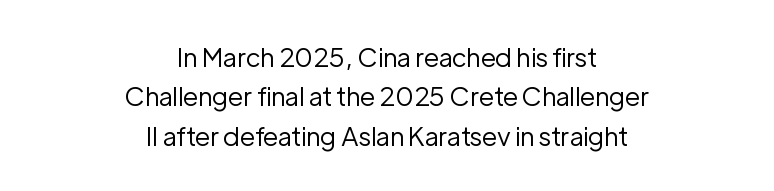
The lettering holds an erect, upright posture throughout. Where is the straight margin? There isn't one; the lines are centered. Glyph-to-glyph distance matches everyday printed text. The passage shown is not underscored anywhere. Vertically, the passage feels balanced, rows spaced as you'd expect. The typesetting does not lean heavy: it is not bold.
